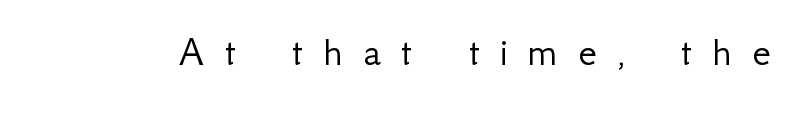
Q: Is the text bold? A: No.
Q: Is the text italic (slanted)? A: No, it is upright.
Q: Is the typeface a serif or a sans-serif typeface? A: Sans-serif.
Q: Is the text underlined? A: No.
Q: Is the spacing between letters normal or unusually wide? A: Unusually wide.
Q: Width (condensed, normal, or wide)? A: Normal.
Q: Stroke contrast? A: Low.
Q: x-height? A: Small.
Q: Monospaced? A: No.
